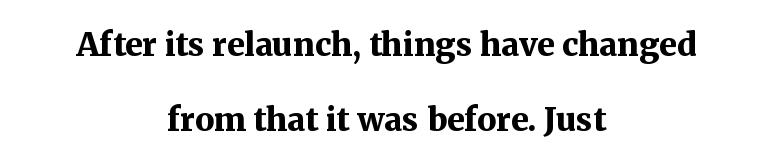
The passage shown has conventional tracking throughout. Short and long lines alike share a common midpoint. Varying glyph widths throughout — classic text-font behaviour. The strokes are fattened all the way to bold. You can tell it's not italic because the verticals are truly vertical.
